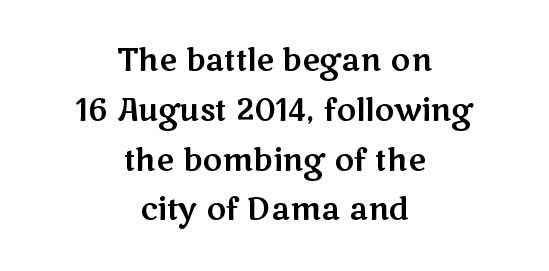
The image shows 30 px wide sans-serif type, upright; set centered, normal line spacing (1.66x), normal letter spacing, not underlined; medium stroke contrast and a medium x-height.
